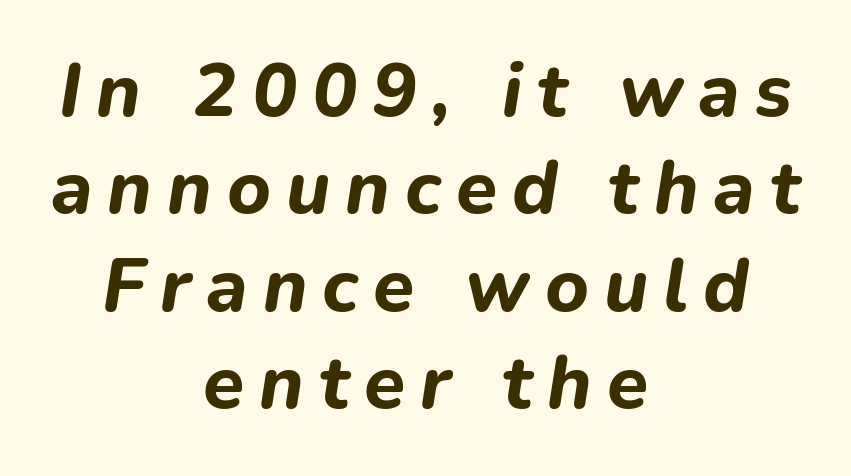
The image shows 75 px bold type, italic (leaning right); set centered, normal line spacing (1.3x), unusually wide letter spacing (+0.2 em), not underlined; low stroke contrast and a medium x-height.
